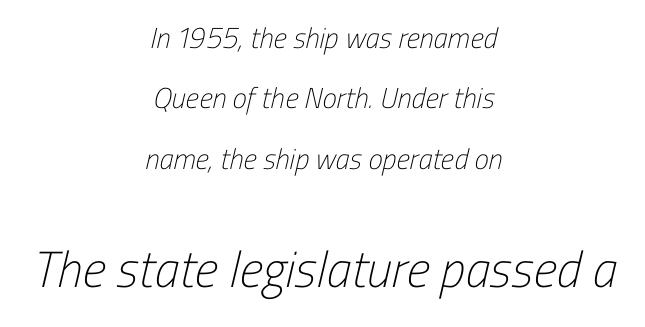
These two chunks differ in scale, with the bottom chunk taking the larger measure. Anything drawn beneath the words? Only blank space. Reading down the block, each line starts at a different indent, mirrored at its end. In terms of letterform style, serifs are entirely absent. Unbolded letterforms with no extra heft.
